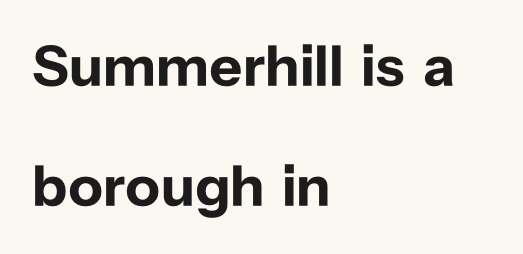
{"serif": "no", "italic": "no", "bold": "yes", "weight": "bold", "width": "normal", "stroke_contrast": "low", "x_height": "medium", "monospaced": "no", "underline": "no", "align": "left", "line_spacing": "loose", "line_spacing_ratio": 2.07, "letter_spacing": "normal", "letter_spacing_em": 0.0, "glyph_px": 58}
